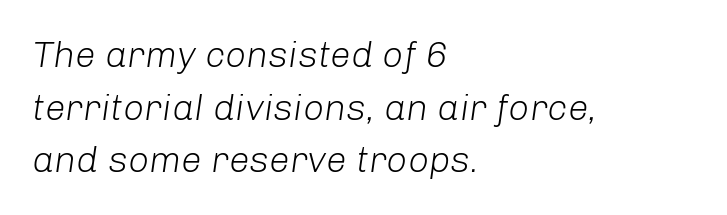
No letter is thick-stroked: the sample isn't bold. Looking at the ascenders, they clearly lean. Each new line begins a customary step beneath the previous one. You could not count columns in this text — the font is proportionally spaced. The setting favours the left margin, as ordinary paragraphs usually do.
